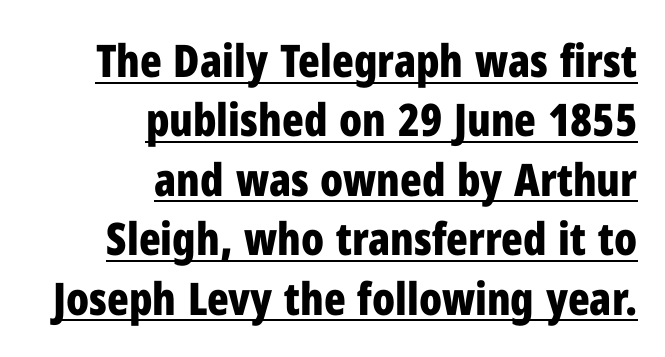
The lettering stays uniformly vertical, giving the passage a roman look. Serifs: no, the terminals of the letterforms are clean. These lines keep a tight, regular rhythm from letter to letter. Heft: maximum for text — a bold.
